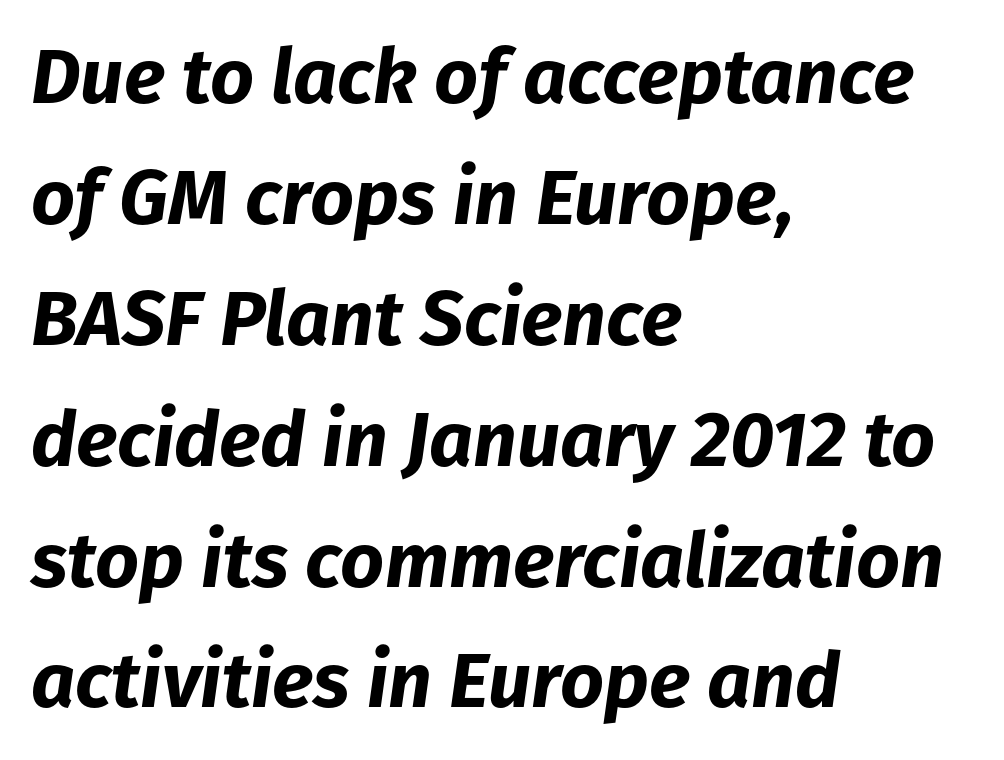
The image shows 77 px bold type, italic (leaning right); set left-aligned, normal line spacing (1.57x), normal letter spacing, not underlined; low stroke contrast and a medium x-height.
